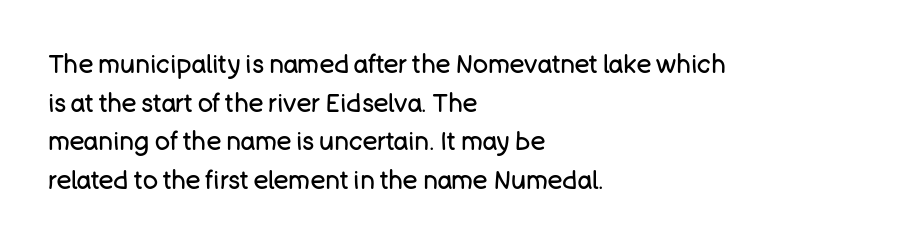
{"italic": "no", "bold": "no", "underline": "no", "align": "left", "line_spacing": "normal", "line_spacing_ratio": 1.55, "letter_spacing": "normal", "letter_spacing_em": 0.0, "glyph_px": 25}
